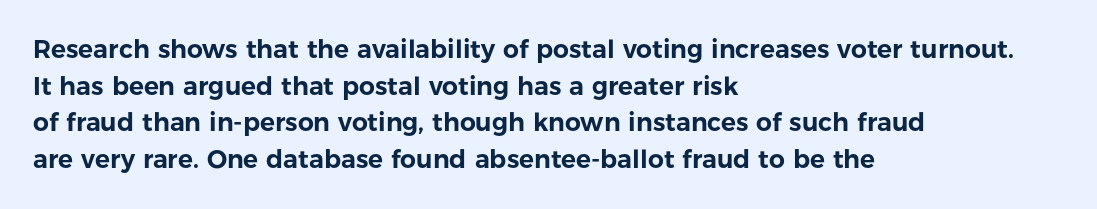
{"italic": "no", "underline": "no", "align": "left", "line_spacing": "normal", "line_spacing_ratio": 1.47, "letter_spacing": "normal", "letter_spacing_em": 0.0, "glyph_px": 25}
